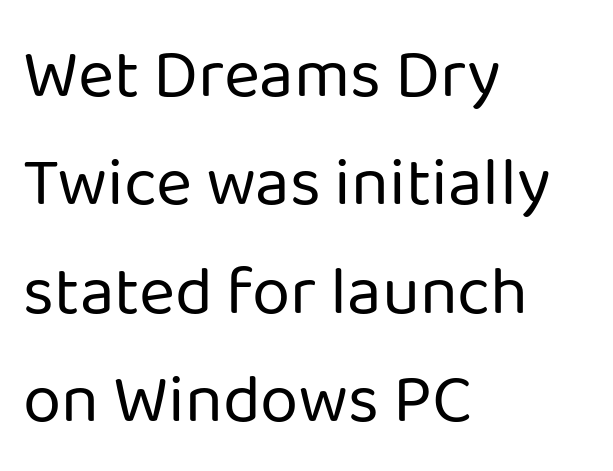
{"serif": "no", "italic": "no", "bold": "no", "weight": "regular", "width": "normal", "stroke_contrast": "low", "x_height": "medium", "monospaced": "no", "underline": "no", "align": "left", "line_spacing": "normal", "line_spacing_ratio": 1.57, "letter_spacing": "normal", "letter_spacing_em": 0.0, "glyph_px": 69}
